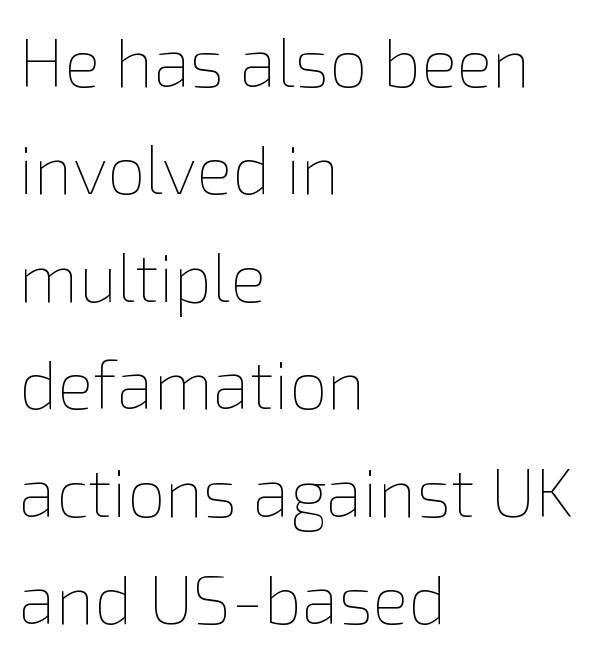
Q: Is the text bold? A: No.
Q: Is the text italic (slanted)? A: No, it is upright.
Q: Is the text underlined? A: No.
Q: How is the paragraph aligned? A: Left-aligned.
Q: Is the spacing between letters normal or unusually wide? A: Normal.
Q: Is the spacing between lines tight, normal or loose? A: Normal.
Q: Width (condensed, normal, or wide)? A: Normal.
Q: x-height? A: Medium.
Q: Monospaced? A: No.
